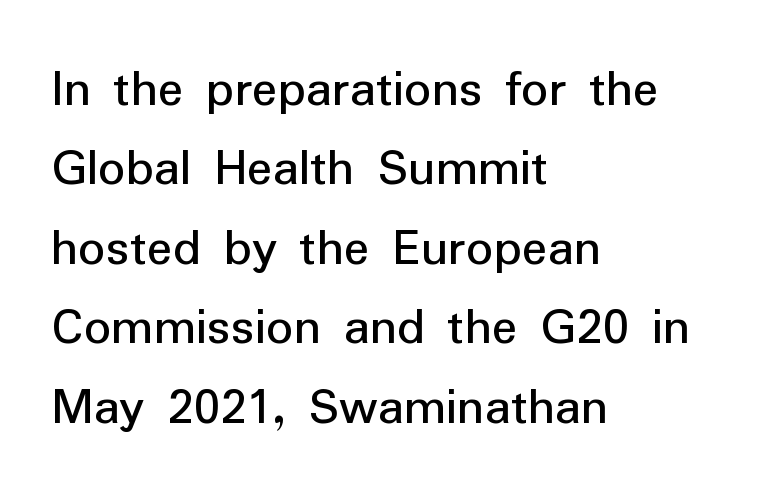
Q: Is the text bold? A: No.
Q: Is the text italic (slanted)? A: No, it is upright.
Q: Is the typeface a serif or a sans-serif typeface? A: Sans-serif.
Q: Is the text underlined? A: No.
Q: How is the paragraph aligned? A: Left-aligned.
Q: Is the spacing between letters normal or unusually wide? A: Normal.
Q: Is the spacing between lines tight, normal or loose? A: Normal.
Q: Width (condensed, normal, or wide)? A: Normal.
Q: Stroke contrast? A: Low.
Q: x-height? A: Medium.
Q: Monospaced? A: No.
